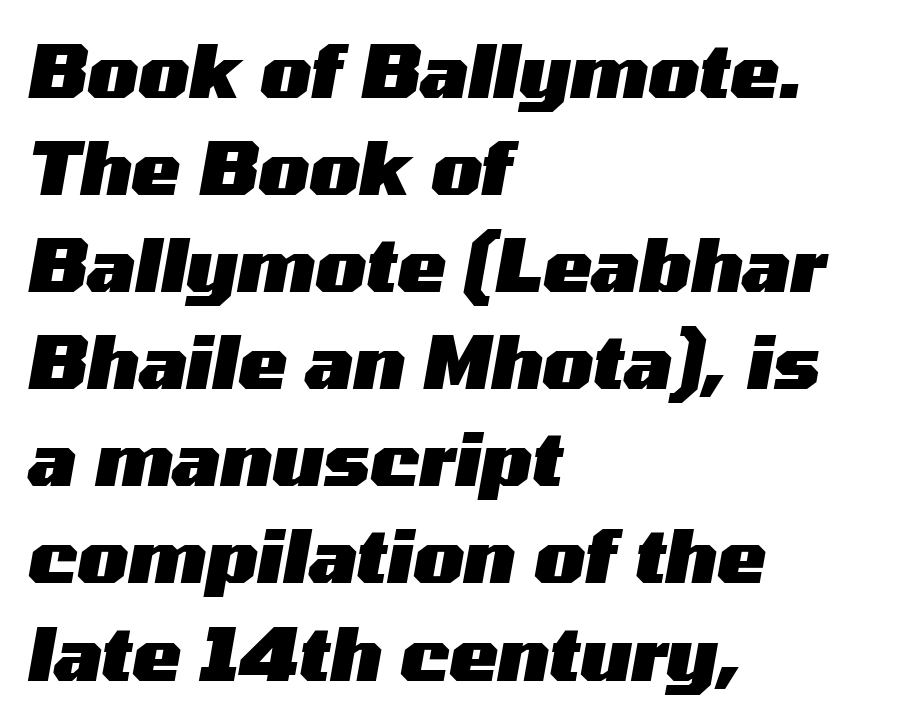
{"italic": "yes", "lean": "right", "slant_degrees": 10, "bold": "yes", "weight": "heavy", "width": "wide", "stroke_contrast": "medium", "x_height": "medium", "monospaced": "no", "underline": "no", "align": "left", "line_spacing": "normal", "line_spacing_ratio": 1.33, "letter_spacing": "normal", "letter_spacing_em": 0.0, "glyph_px": 73}
